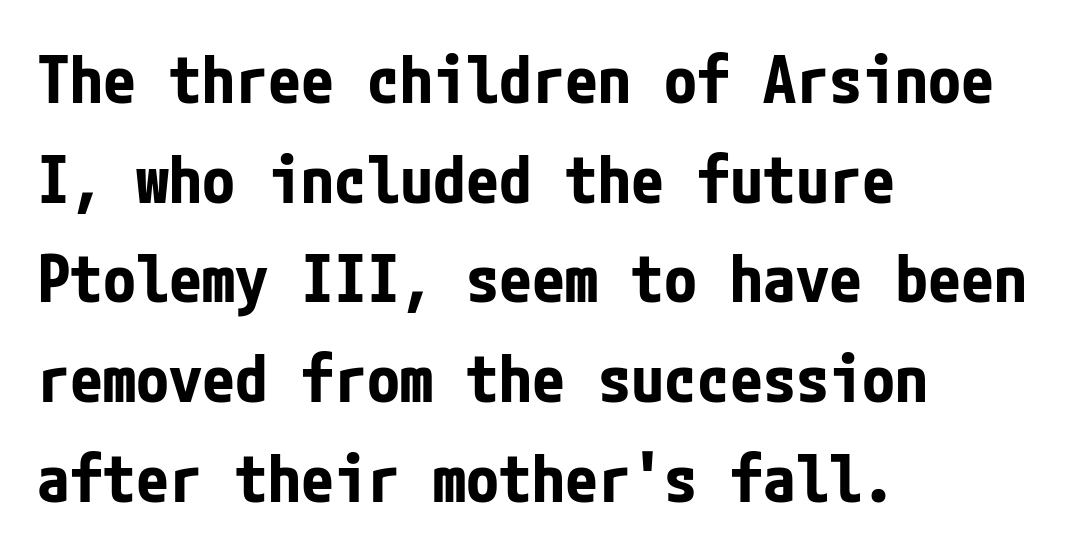
{"serif": "no", "italic": "no", "bold": "yes", "weight": "bold", "width": "condensed", "stroke_contrast": "low", "x_height": "medium", "underline": "no", "align": "left", "line_spacing": "normal", "line_spacing_ratio": 1.51, "letter_spacing": "normal", "letter_spacing_em": 0.0, "glyph_px": 66}
